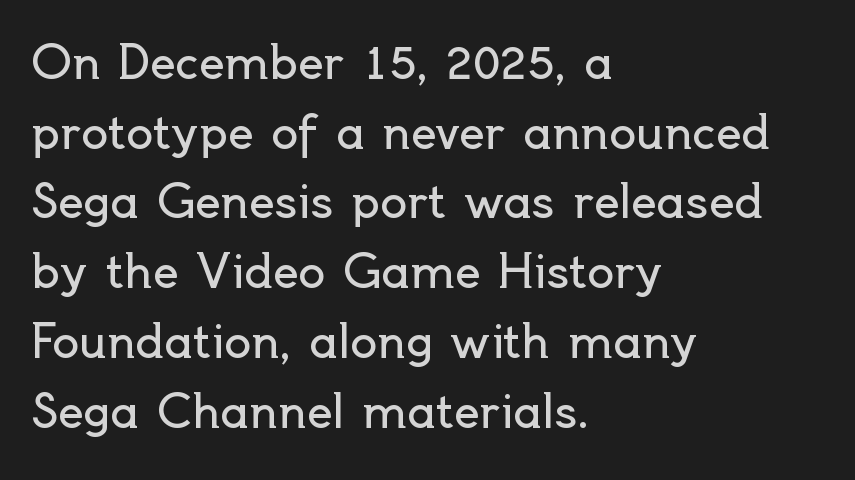
The letterforms sit shoulder to shoulder at normal distance. What's the leading like? Ordinary, nothing unusual. Weight class: somewhere from thin through regular. A classic flush-left, rag-right setting is used for this passage. Each letter keeps its own natural width here, so spacing adapts to shape. The foot of each line stays bare and open.
